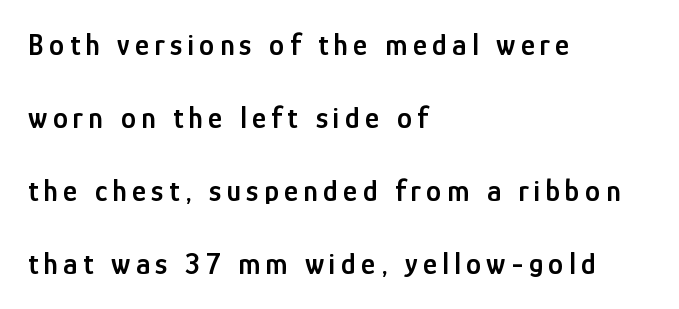
The image shows 30 px semibold, condensed sans-serif type, upright; set left-aligned, loose line spacing (2.43x), not underlined; low stroke contrast and a medium x-height.
